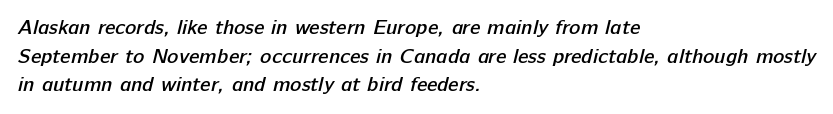
The image shows 21 px text type; set left-aligned, normal line spacing (1.36x), normal letter spacing, not underlined.
